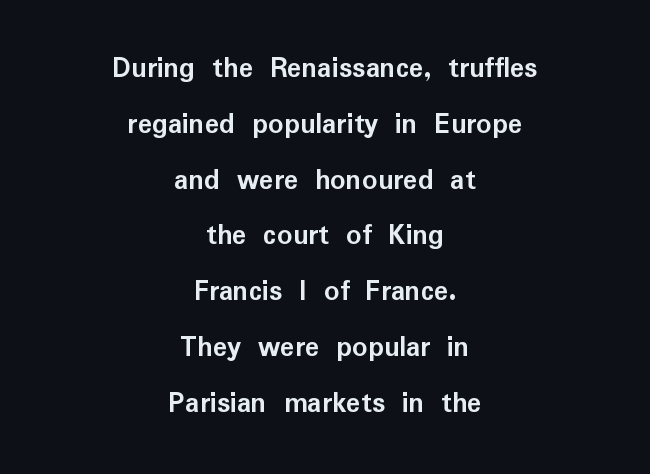
Centered paragraph, ragged on both sides. Letter spacing: default. Clear beneath every line of the passage. The characters display no serif detailing; their extremities are plain. The letters stand upright; this is a roman face.
